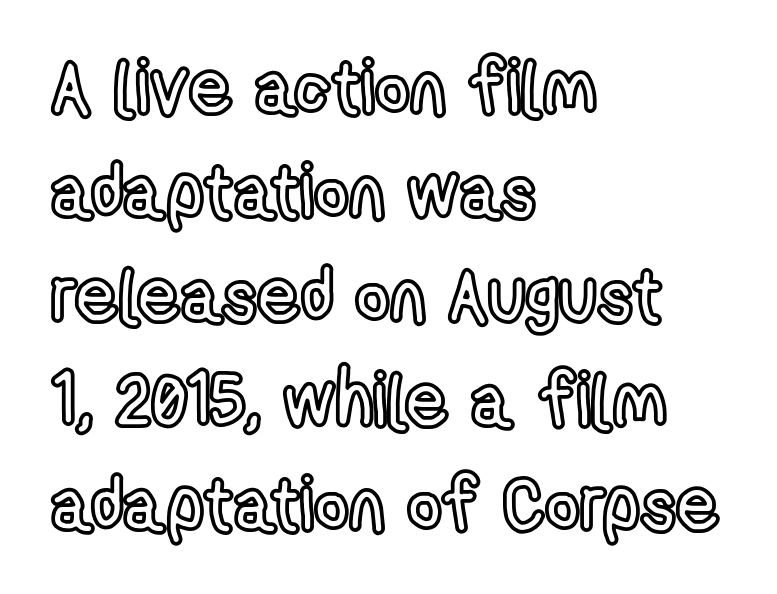
The image shows 75 px condensed type, upright; set left-aligned, normal line spacing (1.39x), normal letter spacing, not underlined; a medium x-height.
